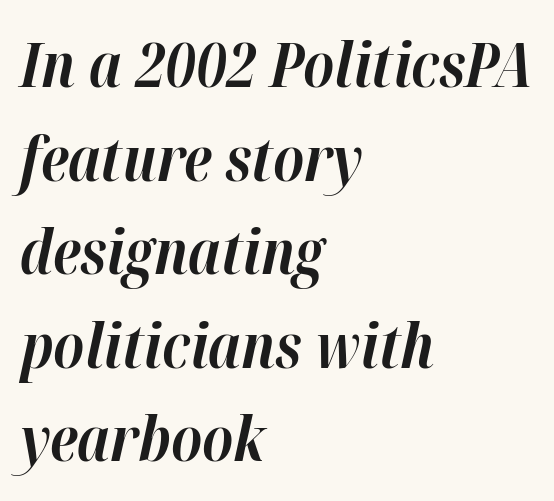
Q: Is the text bold? A: Yes.
Q: Is the text italic (slanted)? A: Yes, it leans right by about 12 degrees.
Q: Is the text underlined? A: No.
Q: How is the paragraph aligned? A: Left-aligned.
Q: Is the spacing between letters normal or unusually wide? A: Normal.
Q: Is the spacing between lines tight, normal or loose? A: Normal.
Q: Width (condensed, normal, or wide)? A: Normal.
Q: Stroke contrast? A: High.
Q: x-height? A: Medium.
Q: Monospaced? A: No.
